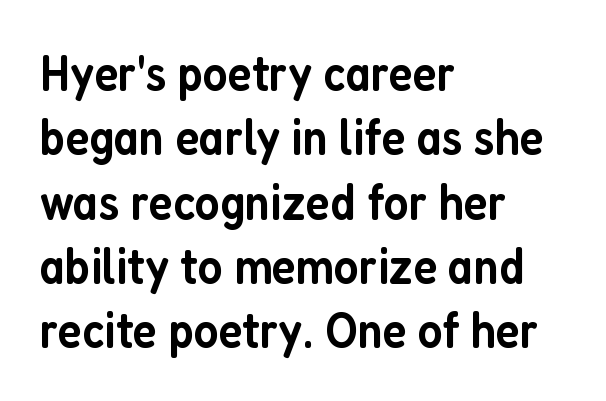
Q: Is the text bold? A: Semi-bold.
Q: Is the text italic (slanted)? A: No, it is upright.
Q: Is the typeface a serif or a sans-serif typeface? A: Sans-serif.
Q: Is the text underlined? A: No.
Q: How is the paragraph aligned? A: Left-aligned.
Q: Is the spacing between letters normal or unusually wide? A: Normal.
Q: Is the spacing between lines tight, normal or loose? A: Normal.
Q: Width (condensed, normal, or wide)? A: Condensed.
Q: Stroke contrast? A: Low.
Q: x-height? A: Medium.
Q: Monospaced? A: No.
